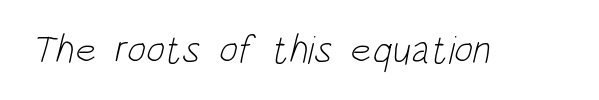
{"serif": "no", "bold": "no", "weight": "light", "width": "condensed", "stroke_contrast": "low", "x_height": "large", "monospaced": "no", "underline": "no", "letter_spacing": "normal", "letter_spacing_em": 0.0, "glyph_px": 40}
